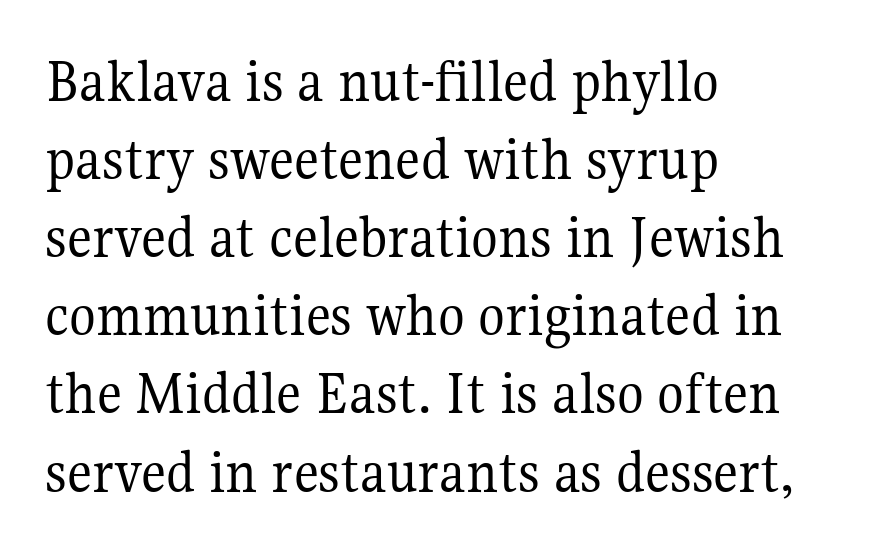
The image shows 62 px regular-weight serif type, upright; set left-aligned, normal line spacing (1.26x), normal letter spacing, not underlined; medium stroke contrast and a medium x-height.
